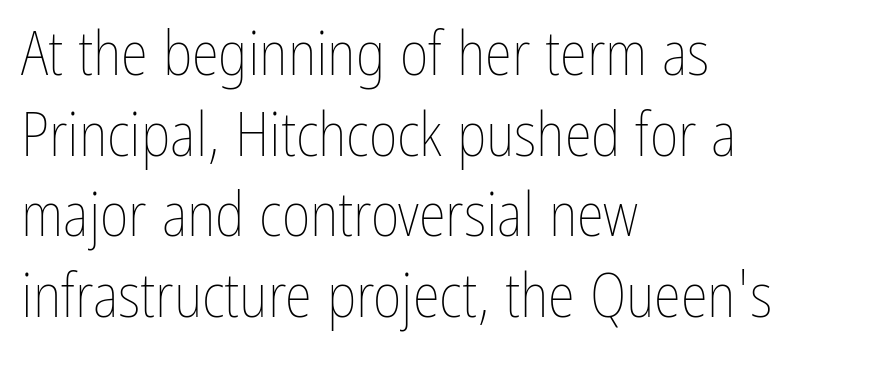
{"italic": "no", "bold": "no", "weight": "thin", "width": "condensed", "stroke_contrast": "low", "x_height": "medium", "monospaced": "no", "underline": "no", "align": "left", "line_spacing": "normal", "line_spacing_ratio": 1.3, "letter_spacing": "normal", "letter_spacing_em": 0.0, "glyph_px": 62}
